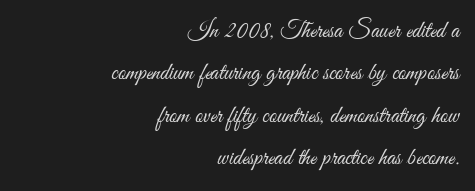
{"bold": "no", "underline": "no", "align": "right", "line_spacing_ratio": 1.77, "letter_spacing": "normal", "letter_spacing_em": 0.0, "glyph_px": 24}
